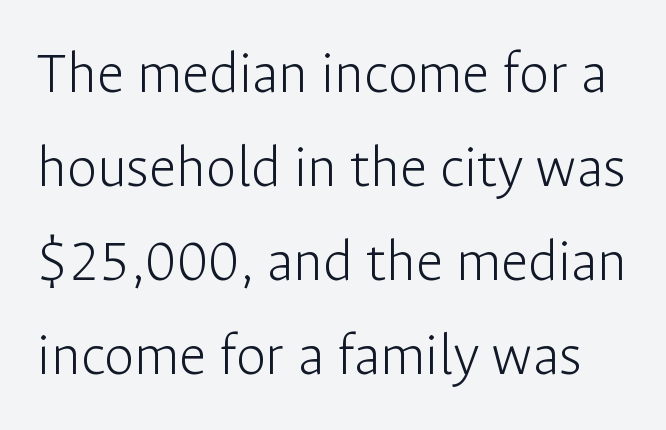
The image shows 61 px light sans-serif type, upright; set normal line spacing (1.54x), normal letter spacing, not underlined; low stroke contrast and a medium x-height.
